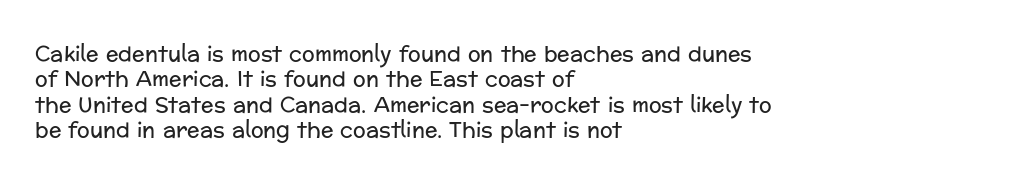
Q: Is the text bold? A: No.
Q: Is the text italic (slanted)? A: No, it is upright.
Q: Is the text underlined? A: No.
Q: How is the paragraph aligned? A: Left-aligned.
Q: Is the spacing between letters normal or unusually wide? A: Normal.
